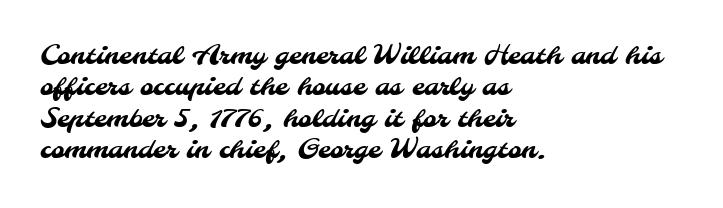
The paragraph shown leans on its left margin. The glyphs are unaccompanied by any horizontal stroke below them. Words appear dense and cohesive because spacing is normal.
